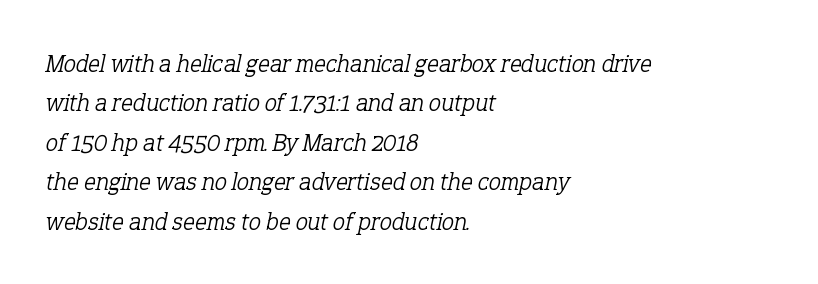
{"italic": "yes", "lean": "right", "slant_degrees": 12, "bold": "no", "underline": "no", "align": "left", "line_spacing": "normal", "line_spacing_ratio": 1.58, "letter_spacing": "normal", "letter_spacing_em": 0.0, "glyph_px": 25}
